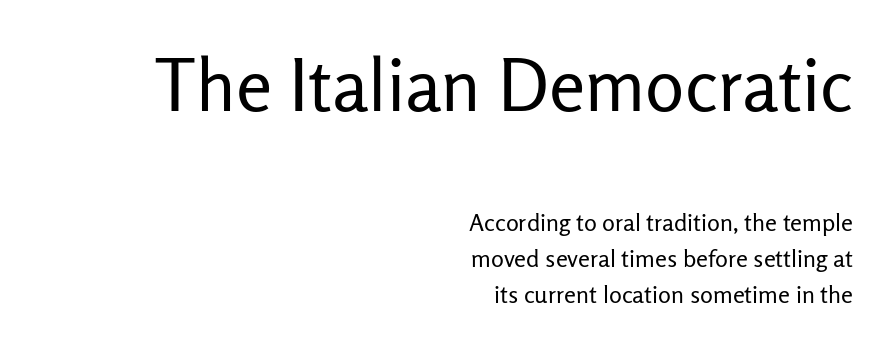
{"serif": "no", "italic": "no", "bold": "no", "weight": "regular", "width": "normal", "stroke_contrast": "low", "x_height": "medium", "monospaced": "no", "underline": "no", "align": "right", "line_spacing": "normal", "line_spacing_ratio": 1.5, "letter_spacing": "normal", "letter_spacing_em": 0.0, "larger_block": "first", "size_ratio": 3.04, "glyph_px": 73}
